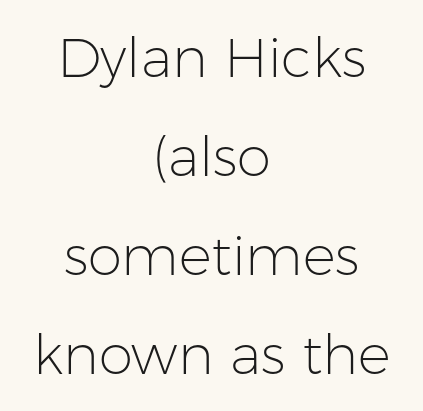
The image shows 55 px light sans-serif type, upright; set centered, line spacing 1.8x, normal letter spacing, not underlined; low stroke contrast and a medium x-height.
